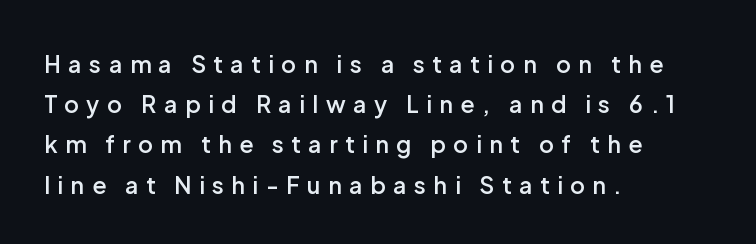
All the whitespace from short lines collects on the right. The lettering stays uniformly vertical, giving the passage a roman look. Is the letter spacing exaggerated? Yes — the characters are pushed far apart. Look at the stroke-to-counter ratio: somewhat heavy, a semibold.
